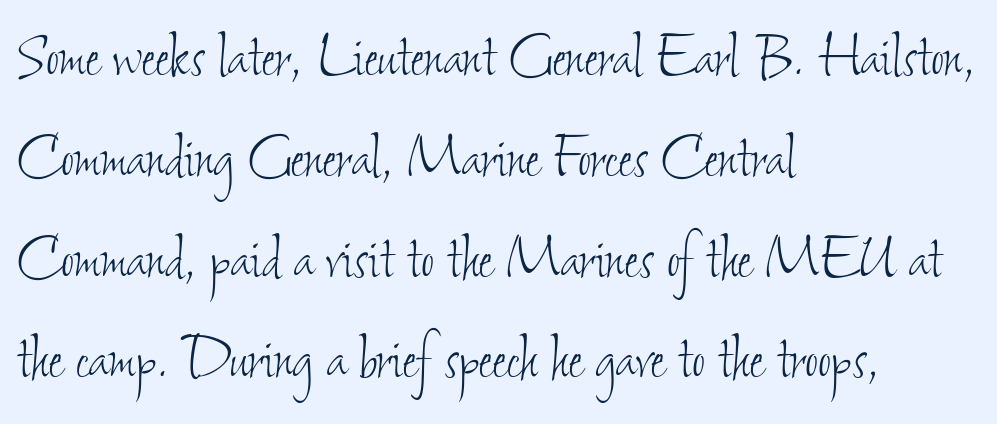
Each line starts at the same left margin while the right side varies. Do the characters align in a grid? No, the font is proportional. The foot of each line stays bare and open. Standard letterfit; no display-style spreading of the glyphs.
